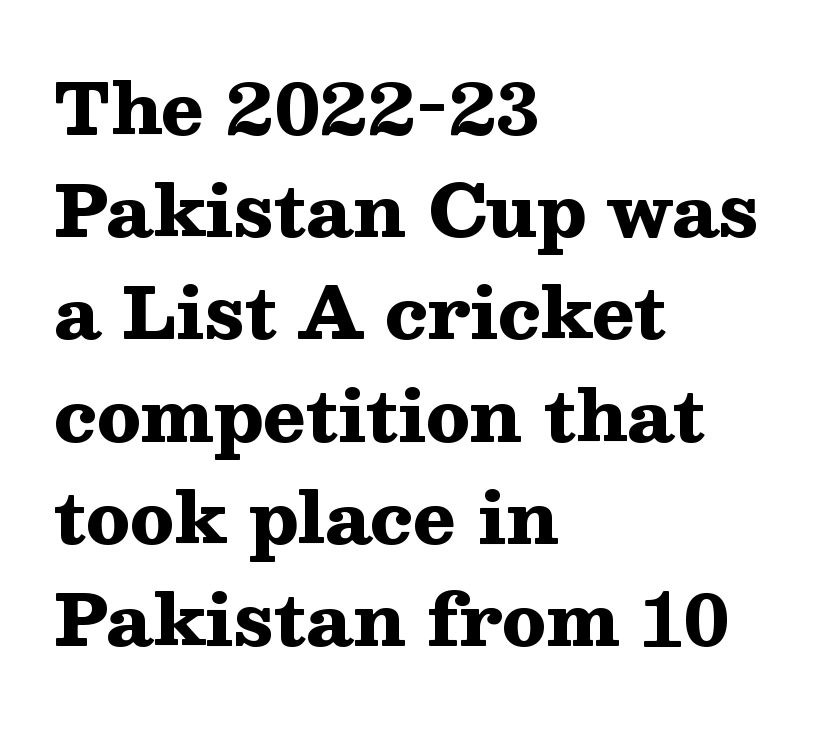
{"serif": "yes", "italic": "no", "bold": "yes", "weight": "heavy", "width": "wide", "stroke_contrast": "medium", "x_height": "medium", "monospaced": "no", "underline": "no", "align": "left", "line_spacing": "normal", "line_spacing_ratio": 1.44, "letter_spacing": "normal", "letter_spacing_em": 0.0, "glyph_px": 71}
